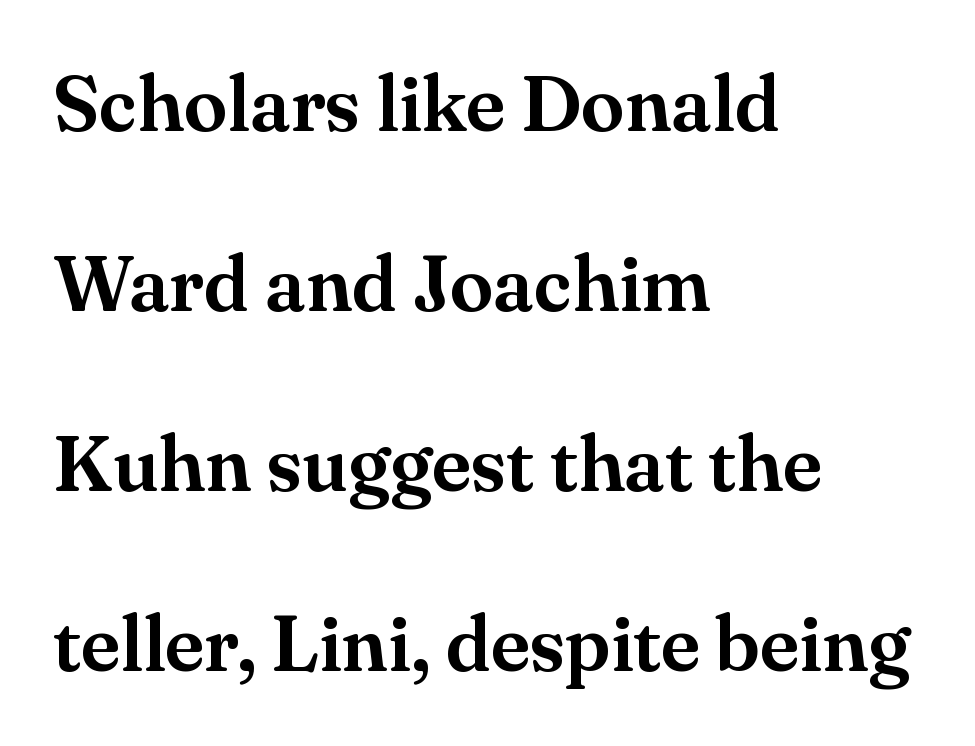
Q: Is the text italic (slanted)? A: No, it is upright.
Q: Is the typeface a serif or a sans-serif typeface? A: Serif.
Q: Is the text underlined? A: No.
Q: How is the paragraph aligned? A: Left-aligned.
Q: Is the spacing between letters normal or unusually wide? A: Normal.
Q: Is the spacing between lines tight, normal or loose? A: Loose.
Q: Width (condensed, normal, or wide)? A: Normal.
Q: Stroke contrast? A: Medium.
Q: x-height? A: Small.
Q: Monospaced? A: No.
